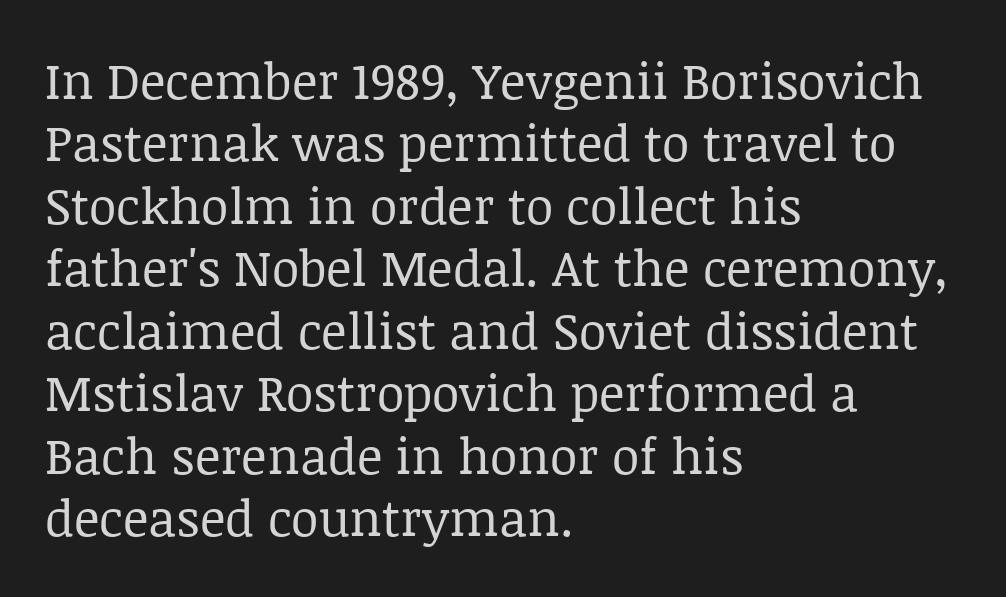
{"serif": "yes", "italic": "no", "bold": "no", "weight": "regular", "width": "normal", "stroke_contrast": "low", "x_height": "large", "monospaced": "no", "underline": "no", "align": "left", "line_spacing": "normal", "line_spacing_ratio": 1.25, "letter_spacing": "normal", "letter_spacing_em": 0.0, "glyph_px": 50}
